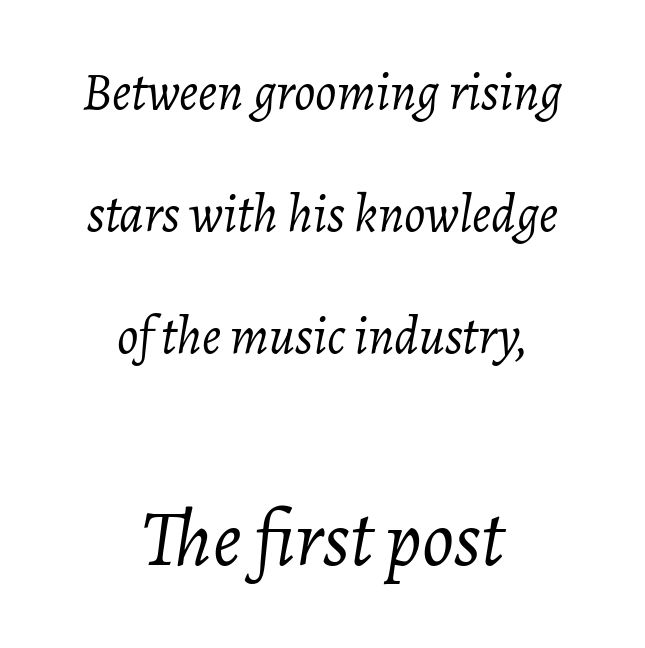
Leftover space on each line is divided equally before and after the words. Words float on clear page, feet unadorned. Airy leading. Think of a printed novel: that variable character pitch is what you see here. Standard letterfit; no display-style spreading of the glyphs. The text carries the slant typical of an italic or oblique font.
